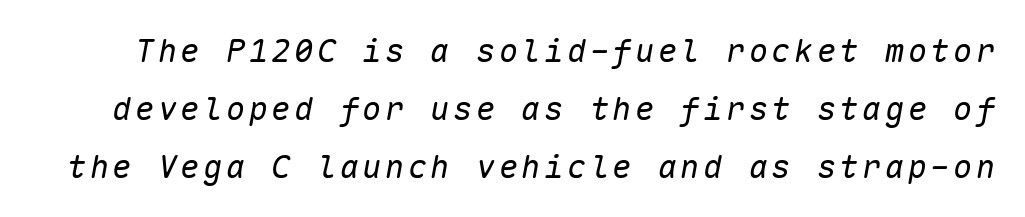
The image shows 32 px regular-weight type, italic (leaning right), monospaced; set line spacing 1.81x, not underlined; low stroke contrast and a medium x-height.
